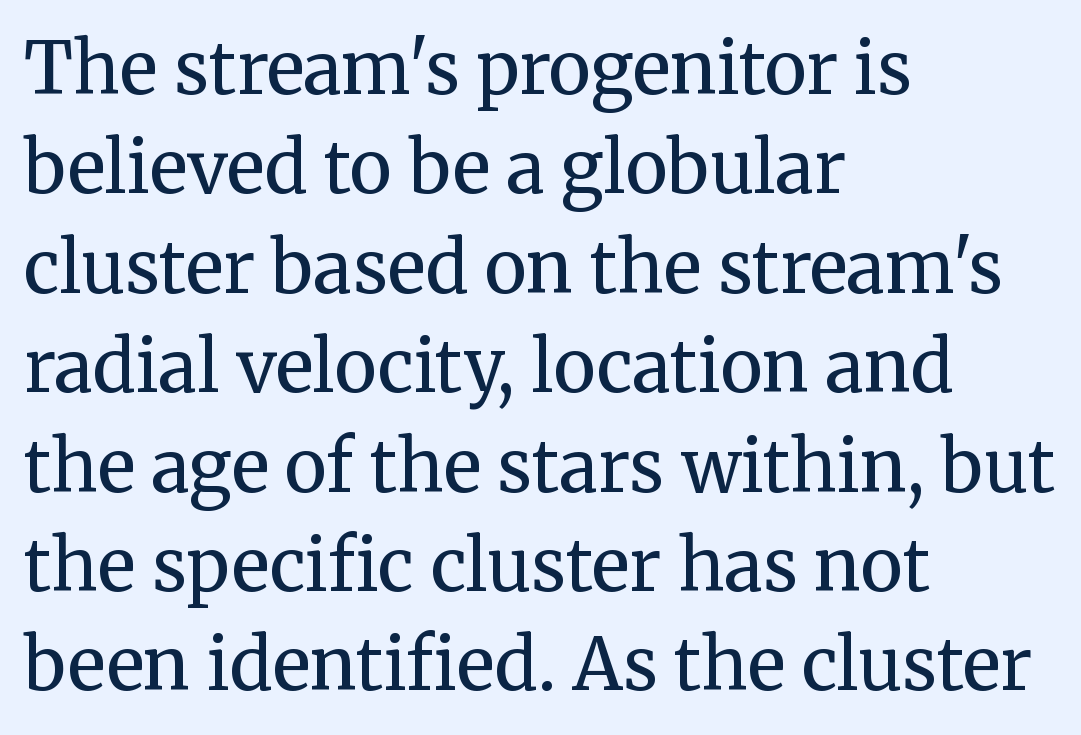
Heft: none added — not bold. Is this a fixed-width face? No — the glyphs have proportional, varying widths. The foot of each line stays bare and open. The space between consecutive lines is moderate.
